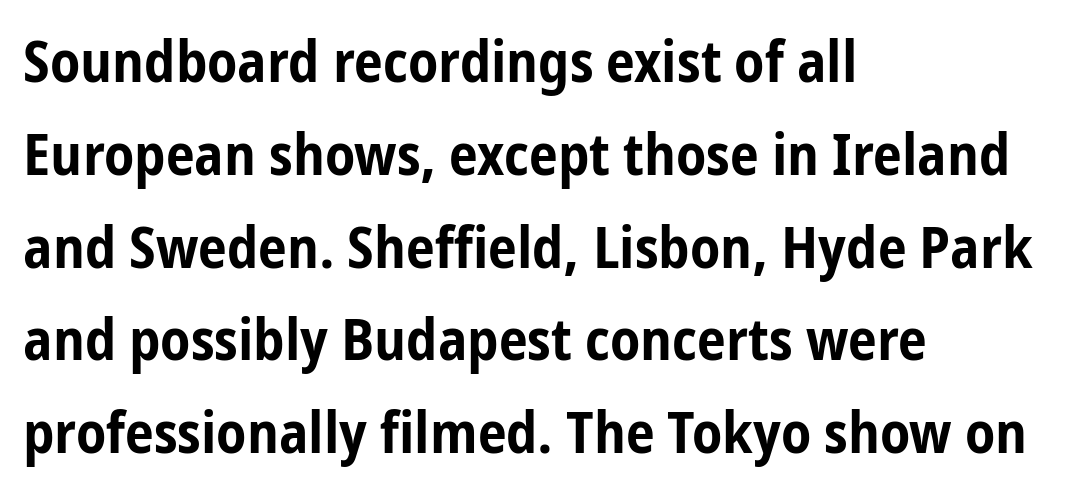
{"serif": "no", "italic": "no", "bold": "yes", "weight": "bold", "width": "condensed", "stroke_contrast": "low", "x_height": "medium", "monospaced": "no", "underline": "no", "align": "left", "line_spacing": "normal", "line_spacing_ratio": 1.6, "letter_spacing": "normal", "letter_spacing_em": 0.0, "glyph_px": 58}
